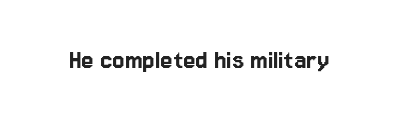
Q: Is the text italic (slanted)? A: No, it is upright.
Q: Is the typeface a serif or a sans-serif typeface? A: Sans-serif.
Q: Is the text underlined? A: No.
Q: Is the spacing between letters normal or unusually wide? A: Normal.
Q: Width (condensed, normal, or wide)? A: Normal.
Q: Stroke contrast? A: Low.
Q: x-height? A: Medium.
Q: Monospaced? A: No.
